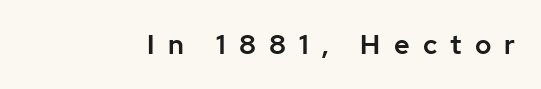
This rendering features lettering with no underline. Ascenders rise straight up at ninety degrees. Substantial extra tracking has been applied to these lines.
